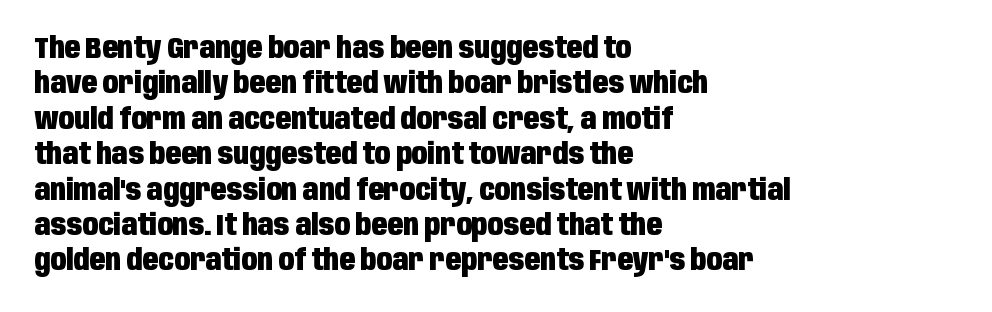
The ragged edge is on the right, which tells us the setting is flush left. The rendering uses a bold face; every stroke is thick and dark. Anything drawn beneath the words? Only blank space. Does extra space separate the letters? No, they use regular spacing. These lines are rendered in a variable-pitch font.
